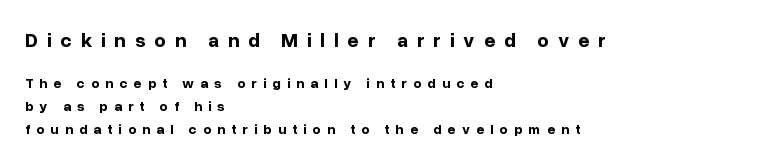
{"italic": "no", "bold": "yes", "underline": "no", "align": "left", "line_spacing": "normal", "line_spacing_ratio": 1.62, "letter_spacing": "wide", "letter_spacing_em": 0.44, "larger_block": "first", "size_ratio": 1.43, "glyph_px": 20}
